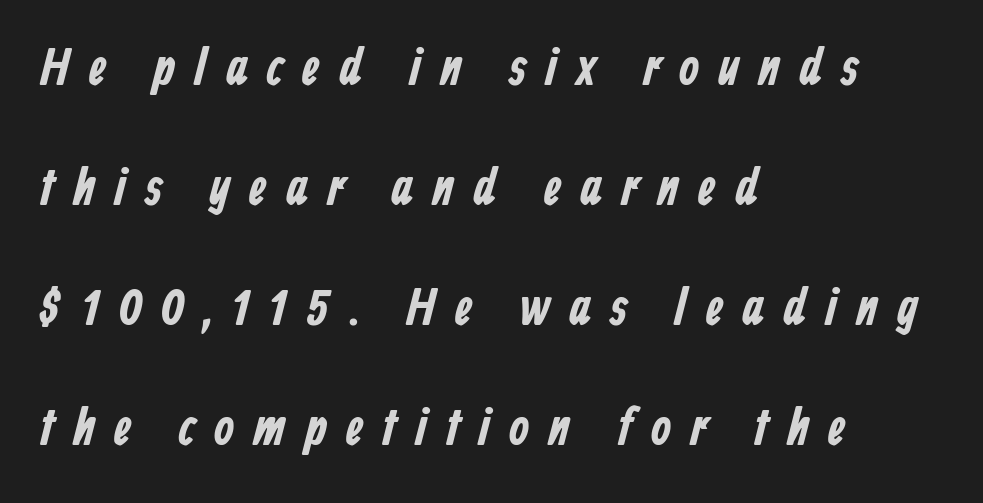
The image shows 52 px condensed sans-serif type; set left-aligned, loose line spacing (2.31x), unusually wide letter spacing (+0.35 em), not underlined; low stroke contrast and a medium x-height.
